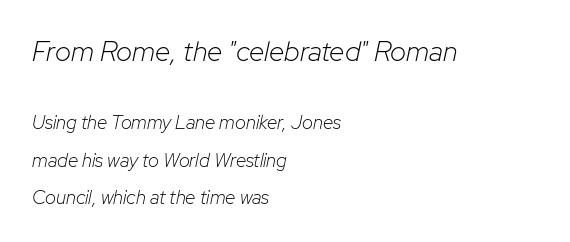
Q: Is the text bold? A: No.
Q: Is the text italic (slanted)? A: Yes, it leans right by about 12 degrees.
Q: Is the text underlined? A: No.
Q: How is the paragraph aligned? A: Left-aligned.
Q: Is the spacing between letters normal or unusually wide? A: Normal.
Q: Is the spacing between lines tight, normal or loose? A: Loose.
Q: Which block of text is set in a larger size, the first (top) or the second (bottom)? A: The first (top) one.
Q: Width (condensed, normal, or wide)? A: Normal.
Q: Stroke contrast? A: Low.
Q: x-height? A: Medium.
Q: Monospaced? A: No.
